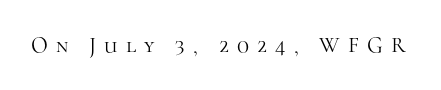
Q: Is the text bold? A: No.
Q: Is the text italic (slanted)? A: No, it is upright.
Q: Is the text underlined? A: No.
Q: Is the spacing between letters normal or unusually wide? A: Unusually wide.
